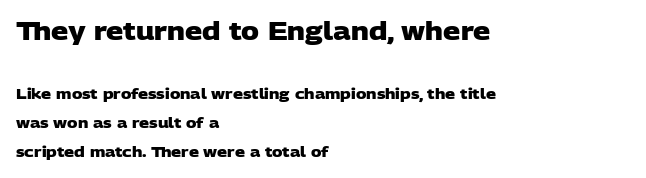
{"bold": "yes", "underline": "no", "align": "left", "line_spacing": "loose", "line_spacing_ratio": 2.08, "letter_spacing": "normal", "letter_spacing_em": 0.0, "larger_block": "first", "size_ratio": 1.71, "glyph_px": 24}
